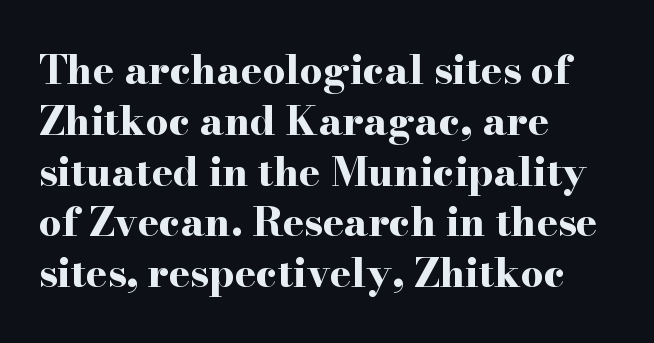
The image shows 40 px bold, wide serif type, upright; set left-aligned, normal line spacing (1.27x), normal letter spacing, not underlined; high stroke contrast and a small x-height.
